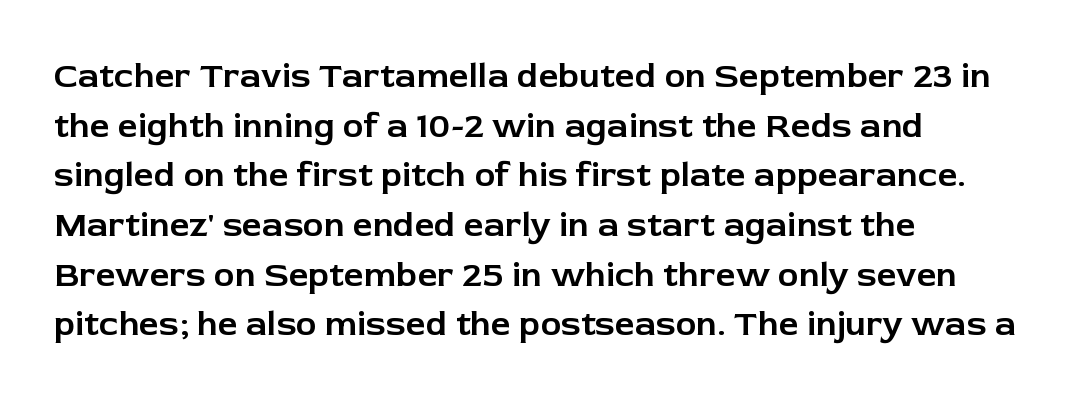
{"serif": "no", "italic": "no", "width": "normal", "stroke_contrast": "low", "x_height": "medium", "monospaced": "no", "underline": "no", "align": "left", "line_spacing": "normal", "line_spacing_ratio": 1.42, "letter_spacing": "normal", "letter_spacing_em": 0.0, "glyph_px": 35}
